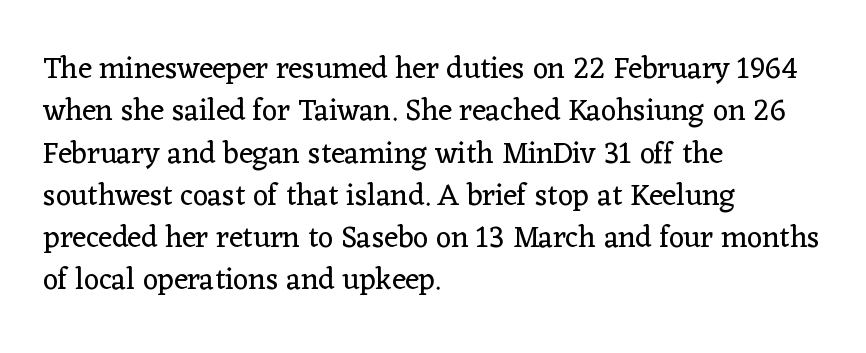
Counters stay open thanks to moderate or lighter strokes. Interline gaps are of average width in this sample. Glyph-to-glyph distance matches everyday printed text. Clear beneath every line of the passage. Is this a sans? No — the strokes have serifs.
